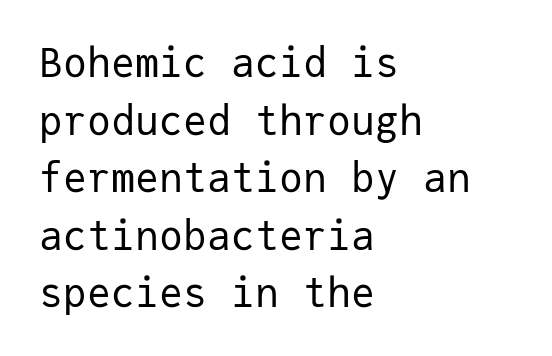
No heavy texture on the line: the type isn't bold. Each line starts at the same left margin while the right side varies. In terms of posture, this sample is upright. Looks like terminal output: every glyph gets an equal slot.
